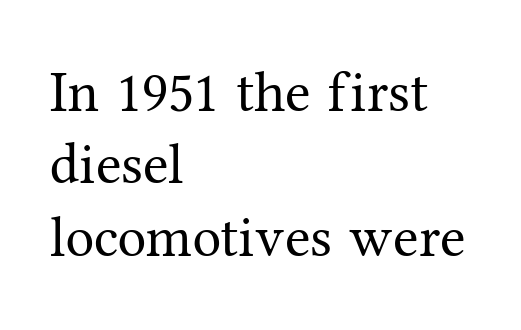
The image shows 58 px regular-weight serif type, upright; set left-aligned, normal line spacing (1.25x), normal letter spacing, not underlined; medium stroke contrast and a medium x-height.
